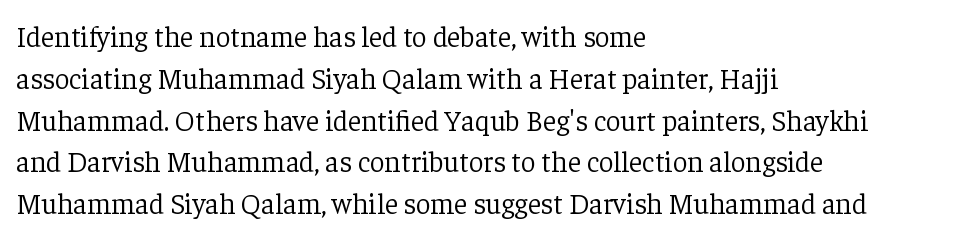
The image shows 29 px light serif type, upright; set left-aligned, normal line spacing (1.44x), normal letter spacing, not underlined; low stroke contrast and a medium x-height.
